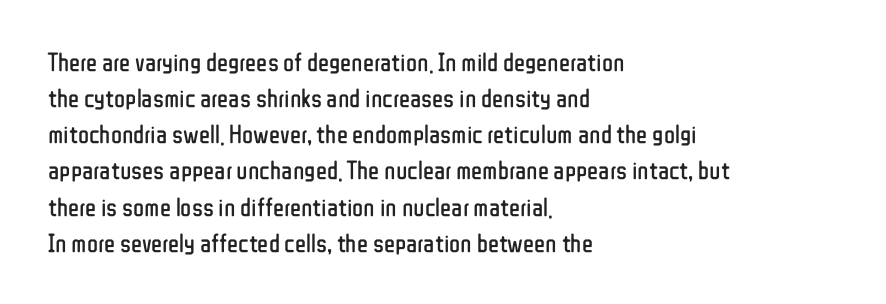
Teacher's note: observe the even left margin — that is flush-left alignment. Students, note that the glyphs here touch the page at normal intervals. Do the letters lean? They stand straight. Descenders hang freely into open space. Stem width sits at or under what a default text font uses.
